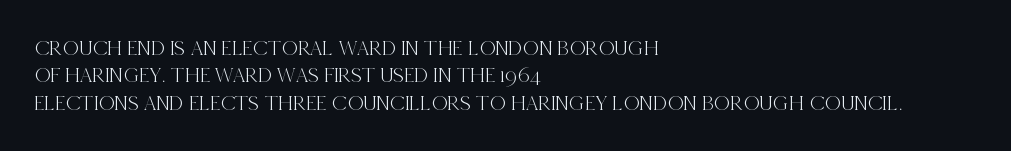
The lines are quadded left. Bare-footed words on every line. Notice how the stems are strictly vertical — no italics here. The gaps between neighbouring characters are ordinary and unremarkable.
